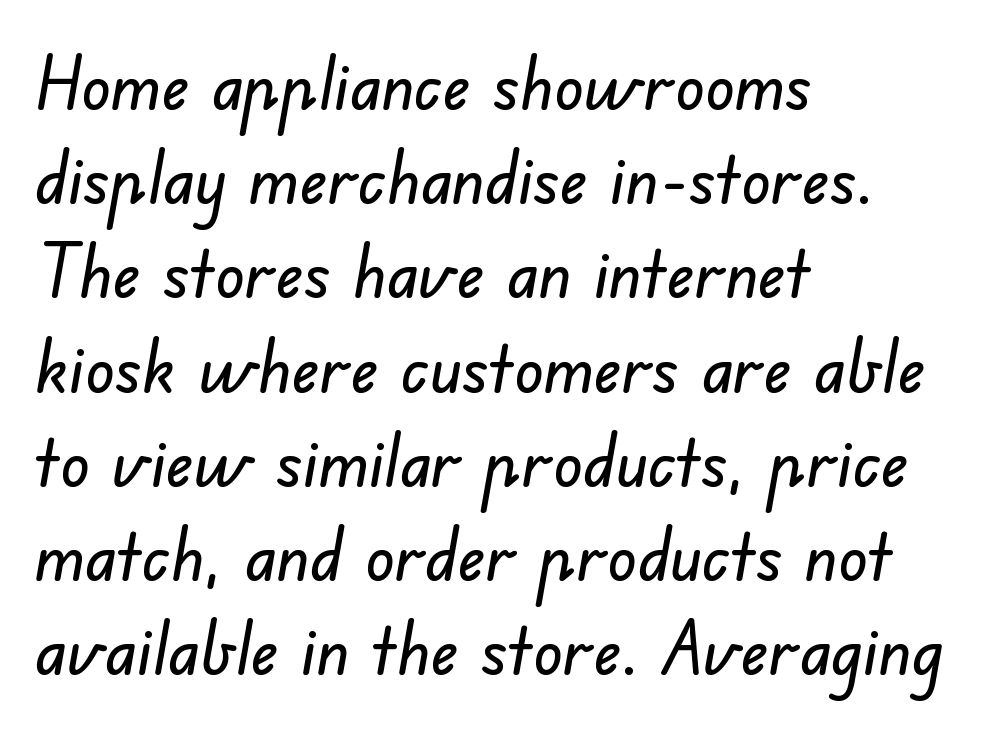
Q: Is the typeface a serif or a sans-serif typeface? A: Sans-serif.
Q: Is the text underlined? A: No.
Q: How is the paragraph aligned? A: Left-aligned.
Q: Is the spacing between letters normal or unusually wide? A: Normal.
Q: Is the spacing between lines tight, normal or loose? A: Normal.
Q: Width (condensed, normal, or wide)? A: Normal.
Q: Stroke contrast? A: Low.
Q: x-height? A: Small.
Q: Monospaced? A: No.
